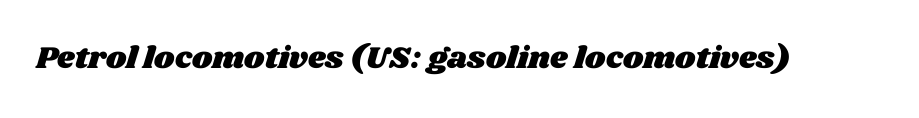
Is the letter spacing exaggerated? No — it looks like the ordinary default. A typesetter would call this proportional, since set widths differ per character. Descenders hang freely into open space.
